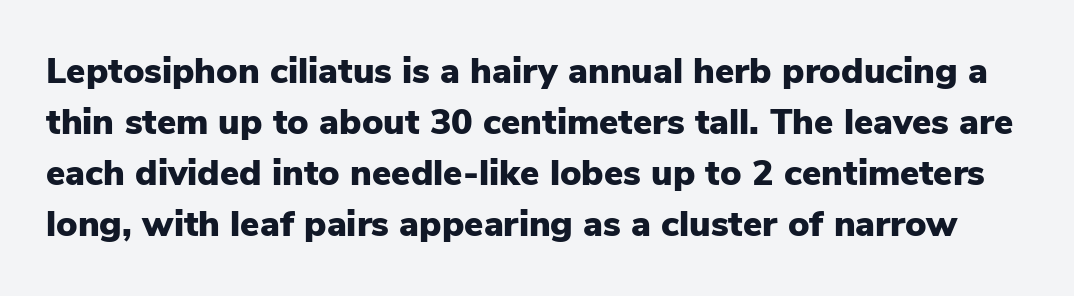
The sample has been set heavy, in full bold. Beneath every word, the page is bare. This sample has the flowing, uneven cadence of proportional lettering. Posture: upright roman. Notice how descenders clear the ascenders below comfortably — that's standard leading.
